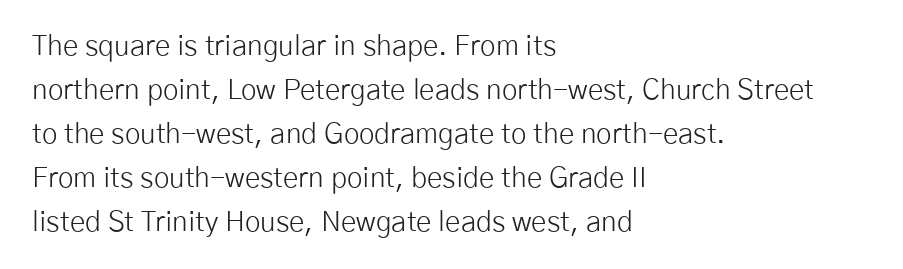
The image shows 28 px light sans-serif type, upright; set left-aligned, normal line spacing (1.57x), normal letter spacing, not underlined; low stroke contrast and a medium x-height.
